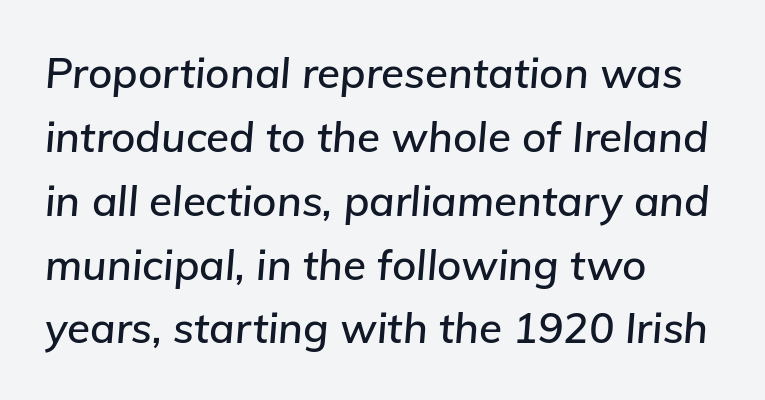
When letters slant like this, we call the style italic. The leading is moderate, giving the passage an even texture. Here the glyphs are tracked normally, forming tight word shapes. Does the copy run flush right? No — it runs flush left. Here the designer chose a conventional face with non-uniform glyph widths.
